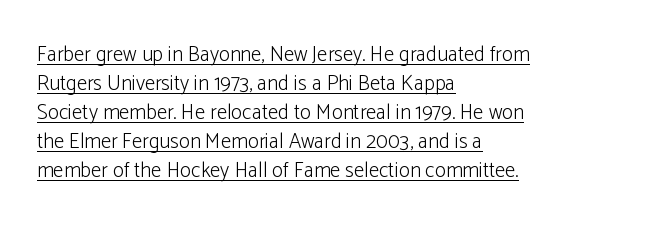
The image shows 21 px text type, upright; set left-aligned, normal line spacing (1.38x), normal letter spacing, underlined.
